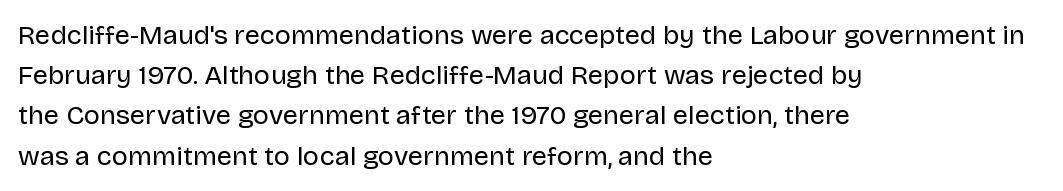
{"italic": "no", "bold": "no", "underline": "no", "align": "left", "line_spacing": "normal", "line_spacing_ratio": 1.49, "letter_spacing": "normal", "letter_spacing_em": 0.0, "glyph_px": 27}
